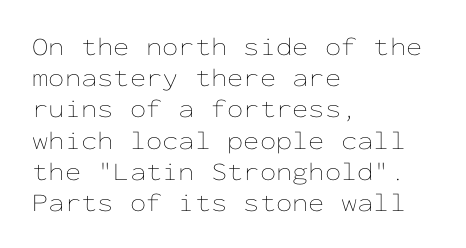
The image shows 26 px text type, upright; set left-aligned, line spacing 1.2x, normal letter spacing, not underlined.
